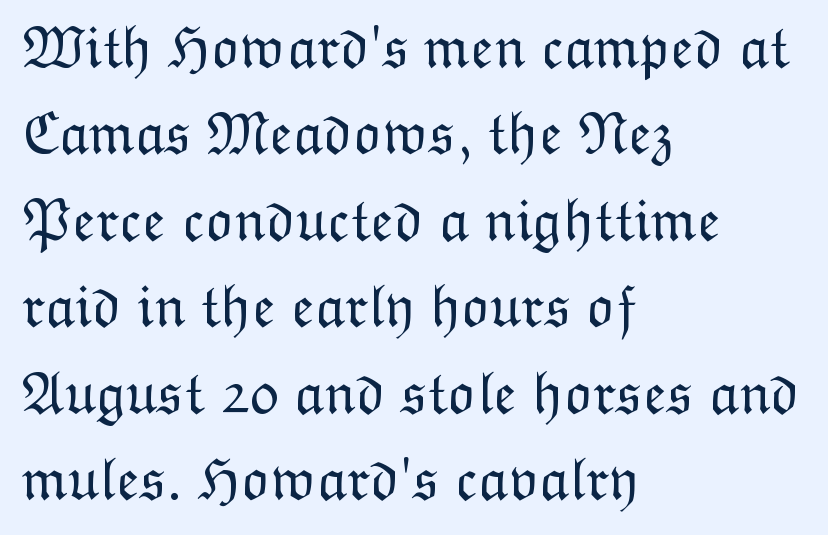
The image shows 60 px light type, upright; set left-aligned, normal line spacing (1.44x), normal letter spacing, not underlined; low stroke contrast and a medium x-height.
